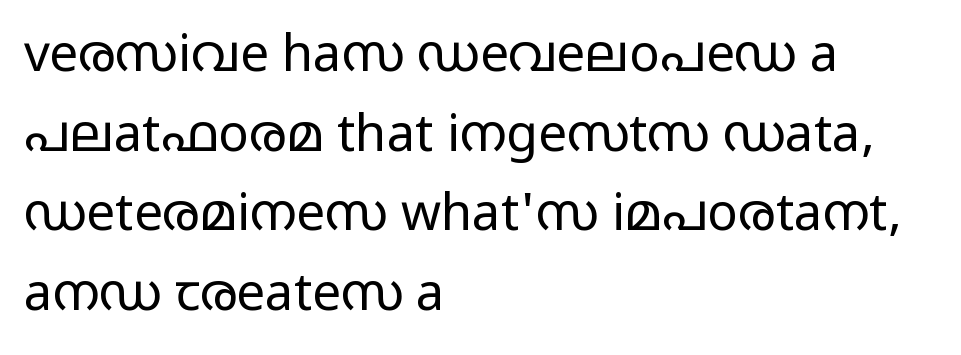
Q: Is the text bold? A: No.
Q: Is the text italic (slanted)? A: No, it is upright.
Q: Is the typeface a serif or a sans-serif typeface? A: Sans-serif.
Q: Is the text underlined? A: No.
Q: How is the paragraph aligned? A: Left-aligned.
Q: Is the spacing between letters normal or unusually wide? A: Normal.
Q: Is the spacing between lines tight, normal or loose? A: Normal.
Q: Width (condensed, normal, or wide)? A: Wide.
Q: Stroke contrast? A: Low.
Q: x-height? A: Medium.
Q: Monospaced? A: No.
